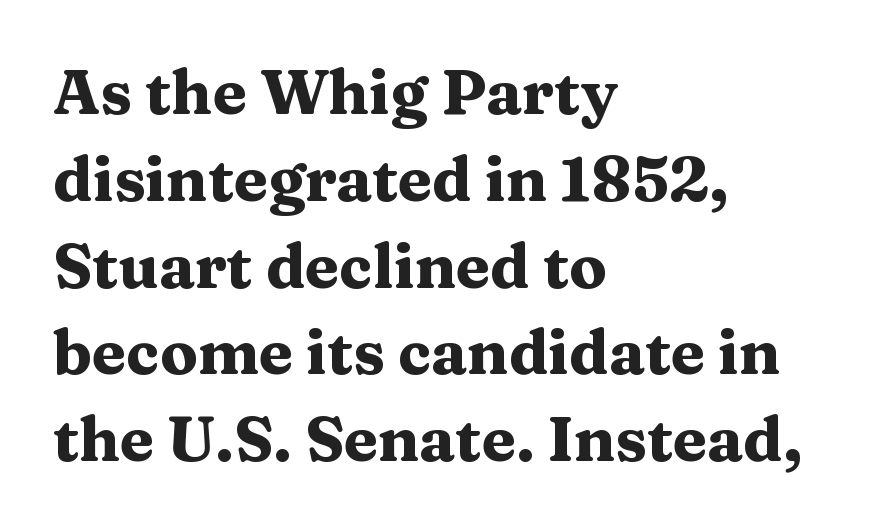
{"serif": "yes", "italic": "no", "bold": "yes", "weight": "heavy", "width": "wide", "stroke_contrast": "medium", "x_height": "medium", "monospaced": "no", "underline": "no", "align": "left", "line_spacing": "normal", "line_spacing_ratio": 1.4, "letter_spacing": "normal", "letter_spacing_em": 0.0, "glyph_px": 62}
